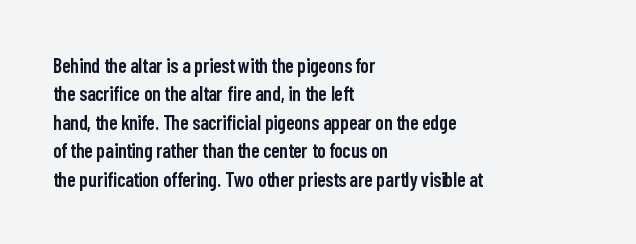
{"italic": "no", "bold": "semi", "underline": "no", "align": "left", "line_spacing": "normal", "line_spacing_ratio": 1.42, "letter_spacing": "normal", "letter_spacing_em": 0.0, "glyph_px": 20}
